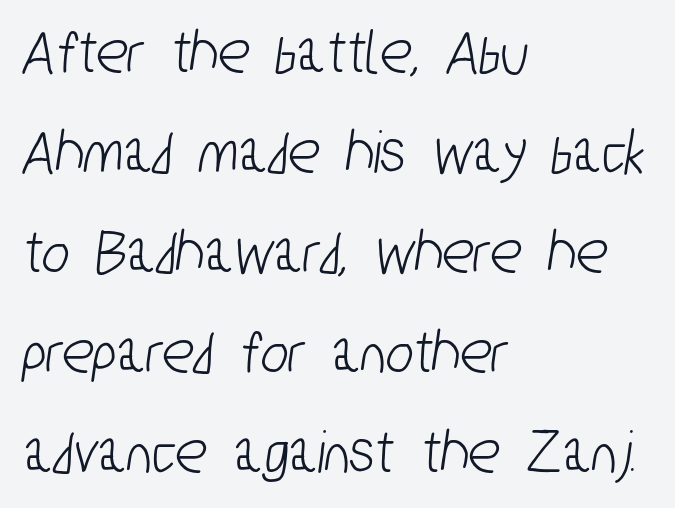
Proportional: the letters do not fall into vertical columns. Between one letter and the next there's only the usual sliver of space. If you measured baseline to baseline, you'd find a middling distance. All the whitespace from short lines collects on the right. Descenders hang freely into open space. The typeface chosen for these lines omits serifs.
